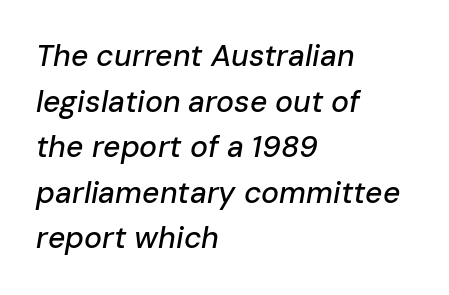
The image shows 30 px text type, italic (leaning right); set left-aligned, normal line spacing (1.52x), normal letter spacing, not underlined; low stroke contrast and a medium x-height.
